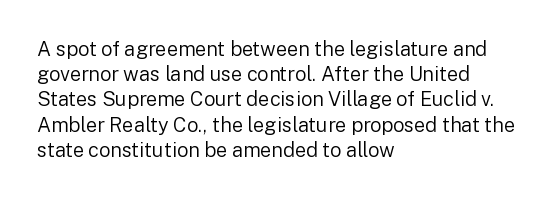
{"italic": "no", "bold": "no", "underline": "no", "align": "left", "line_spacing": "normal", "line_spacing_ratio": 1.26, "letter_spacing": "normal", "letter_spacing_em": 0.0, "glyph_px": 20}
